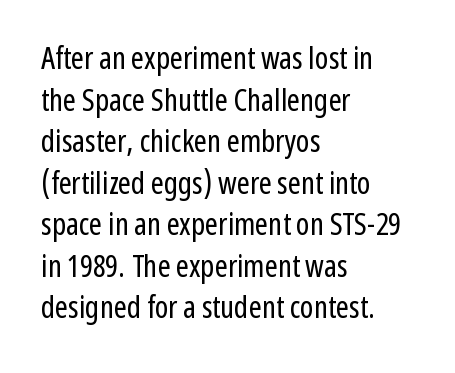
Q: Is the text bold? A: No.
Q: Is the text italic (slanted)? A: No, it is upright.
Q: Is the typeface a serif or a sans-serif typeface? A: Sans-serif.
Q: Is the text underlined? A: No.
Q: How is the paragraph aligned? A: Left-aligned.
Q: Is the spacing between letters normal or unusually wide? A: Normal.
Q: Is the spacing between lines tight, normal or loose? A: Normal.
Q: Width (condensed, normal, or wide)? A: Condensed.
Q: Stroke contrast? A: Low.
Q: x-height? A: Medium.
Q: Monospaced? A: No.
